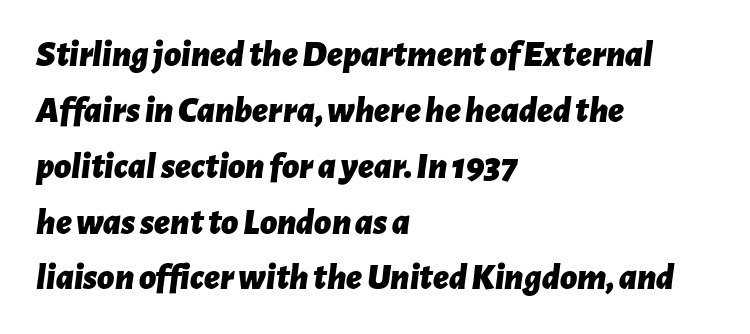
The typesetter chose a ragged-right arrangement here. Weight check: bold — yes, fully. You could not count columns in this text — the font is proportionally spaced. Just letters on the line, the space beneath them empty. Nobody touched the tracking dial on this one.
